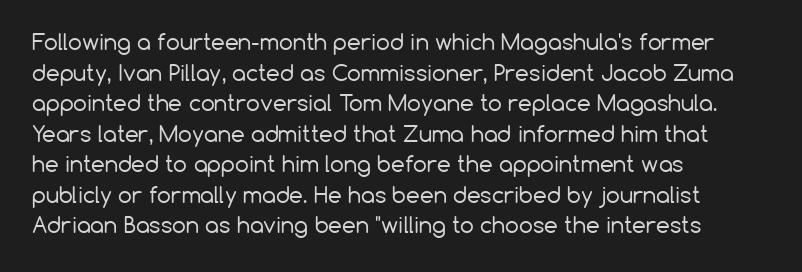
Q: Is the text bold? A: No.
Q: Is the text italic (slanted)? A: No, it is upright.
Q: Is the text underlined? A: No.
Q: How is the paragraph aligned? A: Left-aligned.
Q: Is the spacing between letters normal or unusually wide? A: Normal.
Q: Is the spacing between lines tight, normal or loose? A: Normal.
